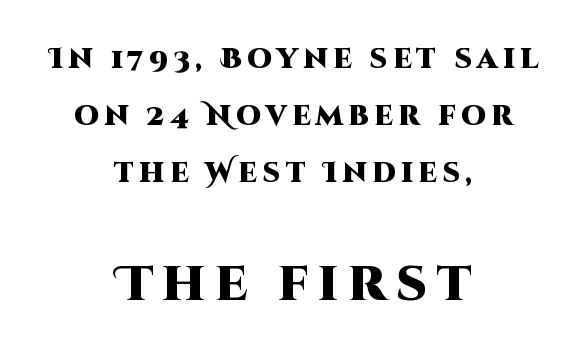
Q: Is the text bold? A: Yes.
Q: Is the text italic (slanted)? A: No, it is upright.
Q: Is the typeface a serif or a sans-serif typeface? A: Sans-serif.
Q: Is the text underlined? A: No.
Q: How is the paragraph aligned? A: Centered.
Q: Is the spacing between lines tight, normal or loose? A: Loose.
Q: Which block of text is set in a larger size, the first (top) or the second (bottom)? A: The second (bottom) one.
Q: Width (condensed, normal, or wide)? A: Normal.
Q: Stroke contrast? A: High.
Q: x-height? A: Large.
Q: Monospaced? A: No.
